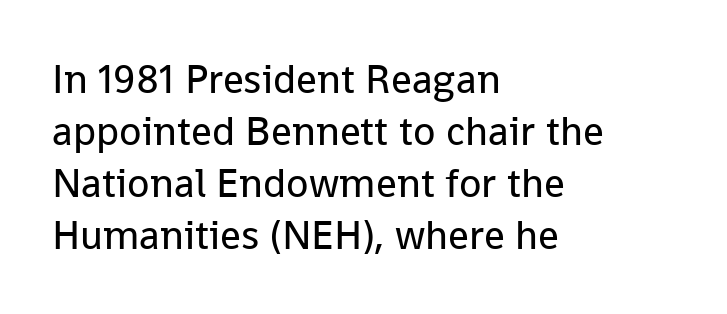
Unmarked baselines from the first word to the last. Students, note that the glyphs here touch the page at normal intervals. Ordinary non-slanted type is in use. A classic flush-left, rag-right setting is used for this passage. Do the characters align in a grid? No, the font is proportional. The face used here is a sans, in the tradition of grotesques and geometrics.
